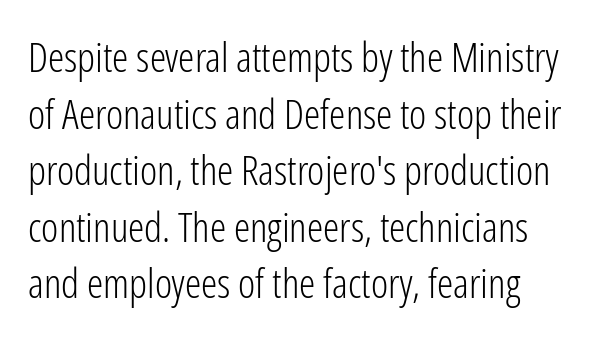
Is the type heavy? It reads as light-to-regular instead. Is the letter spacing exaggerated? No — it looks like the ordinary default. Nothing sits at the stroke ends, so this counts as sans-serif. These lines are rendered in a variable-pitch font. The space beneath each line is pristine and unruled. The font's upright variant was chosen for this text.
